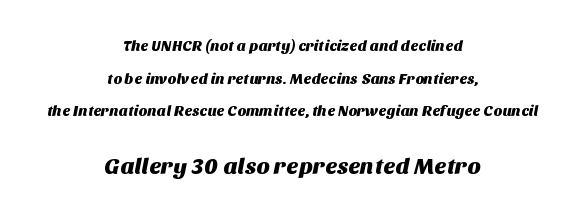
A typesetter would call this leading open, well beyond the default. This rendering features lettering with no underline. Between one letter and the next there's only the usual sliver of space. Visually the block forms a symmetrical silhouette, jagged on both flanks. In this sample the second text group is rendered at the bigger scale.
